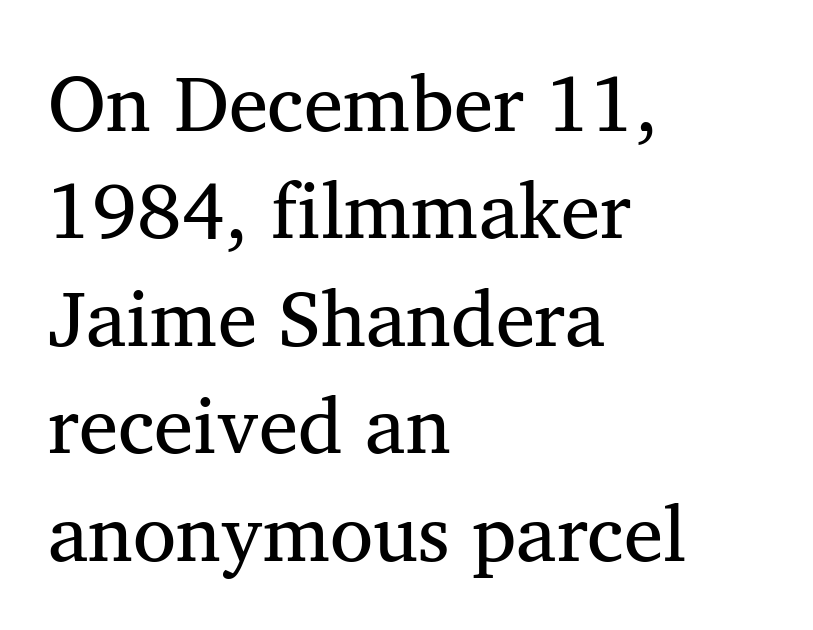
The image shows 79 px serif type; set left-aligned, normal line spacing (1.36x), normal letter spacing, not underlined; medium stroke contrast and a medium x-height.
